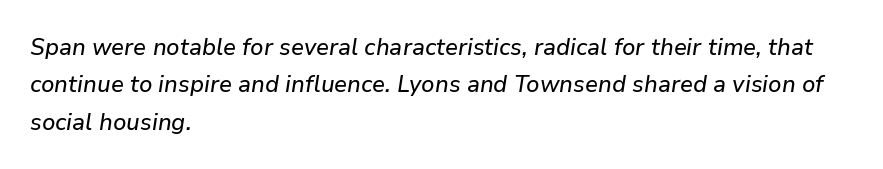
The image shows 24 px text type, italic (leaning right); set left-aligned, normal line spacing (1.56x), normal letter spacing, not underlined.
